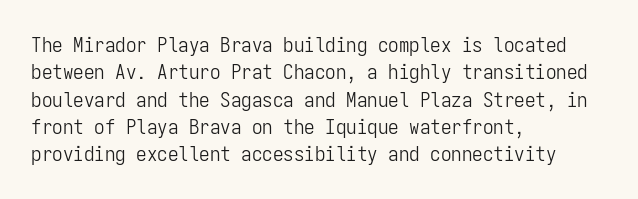
The image shows 21 px text type, upright; set left-aligned, normal line spacing (1.3x), normal letter spacing, not underlined.
